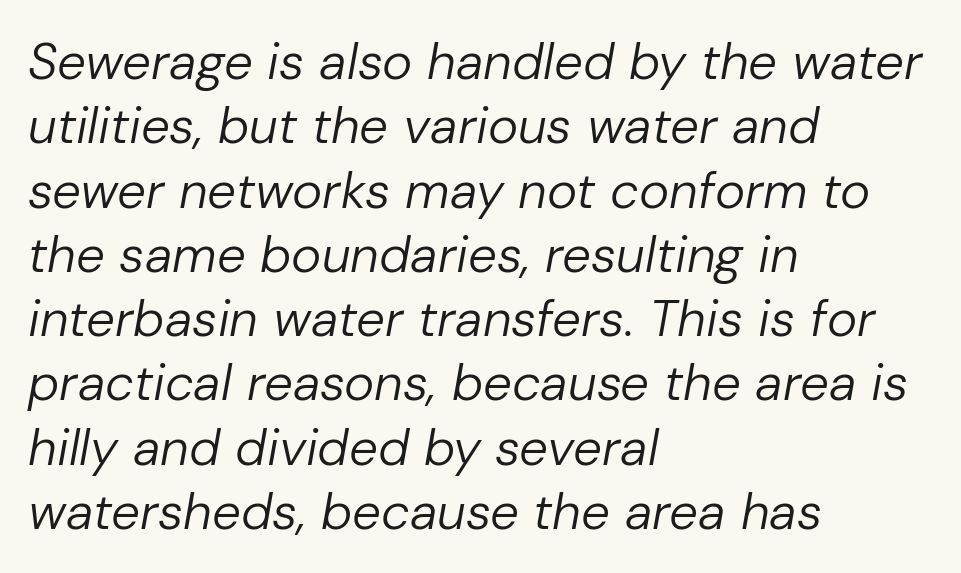
{"italic": "yes", "lean": "right", "slant_degrees": 10, "bold": "no", "weight": "regular", "width": "normal", "stroke_contrast": "low", "x_height": "medium", "monospaced": "no", "underline": "no", "align": "left", "line_spacing": "normal", "line_spacing_ratio": 1.26, "letter_spacing": "normal", "letter_spacing_em": 0.0, "glyph_px": 51}
